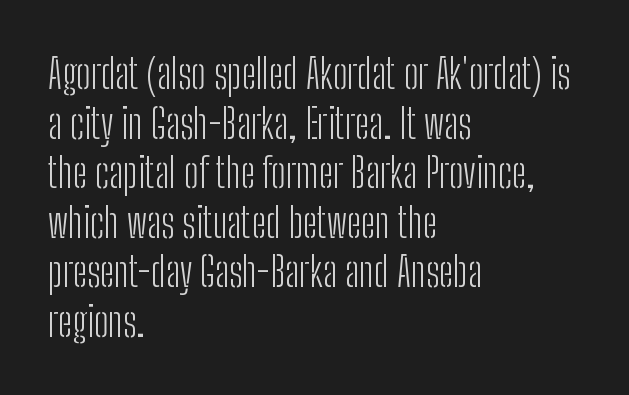
The image shows 41 px light, condensed sans-serif type, upright; set left-aligned, line spacing 1.21x, normal letter spacing, not underlined; low stroke contrast and a medium x-height.
